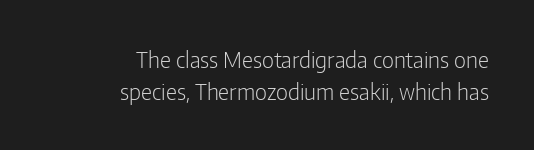
The image shows 22 px text type, upright; set right-aligned, normal line spacing (1.45x), normal letter spacing, not underlined.
